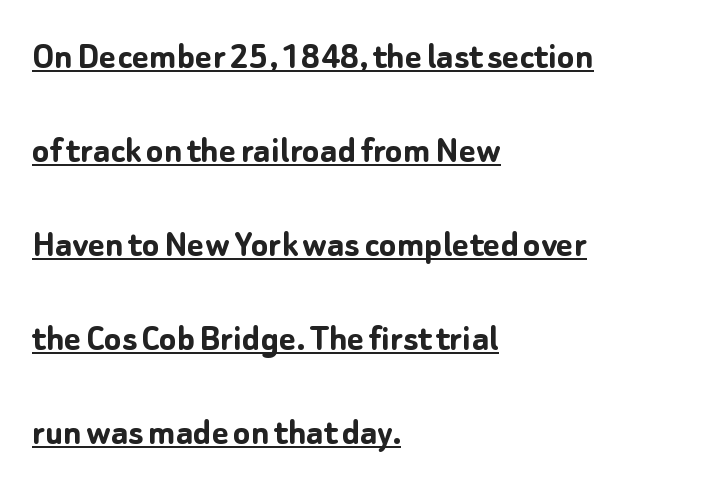
{"serif": "no", "italic": "no", "bold": "yes", "weight": "semibold", "width": "normal", "stroke_contrast": "low", "x_height": "medium", "monospaced": "no", "underline": "yes", "align": "left", "line_spacing": "loose", "line_spacing_ratio": 2.35, "letter_spacing": "normal", "letter_spacing_em": 0.0, "glyph_px": 40}
